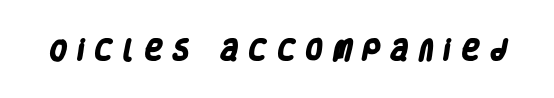
Here the glyphs are tracked loosely, breaking word shapes into spaced letters. Plain, unruled lines of type. On the weight axis this lands at bold, roughly 700.
